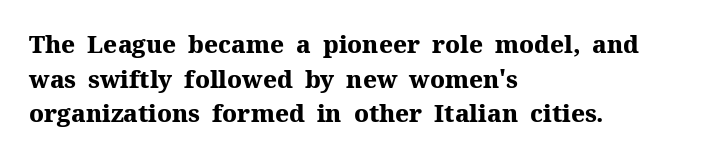
Rule under the text: the space is simply empty. Nothing unusual about the tracking: characters are spaced as the font intends. Leading: standard. This sample uses an upright cut, with every glyph sitting square on the baseline. Set as a true bold cut, around the 700 mark. Line beginnings align vertically; line endings do not.
